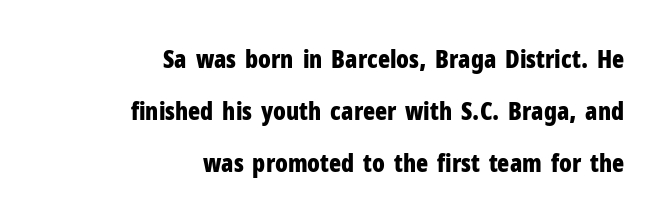
The image shows 25 px bold type, upright; set right-aligned, loose line spacing (2.08x), normal letter spacing, not underlined.
